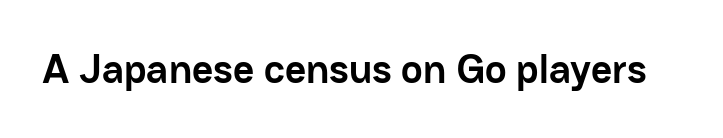
Q: Is the text bold? A: Yes.
Q: Is the text italic (slanted)? A: No, it is upright.
Q: Is the typeface a serif or a sans-serif typeface? A: Sans-serif.
Q: Is the text underlined? A: No.
Q: Is the spacing between letters normal or unusually wide? A: Normal.
Q: Width (condensed, normal, or wide)? A: Normal.
Q: Stroke contrast? A: Low.
Q: x-height? A: Medium.
Q: Monospaced? A: No.
